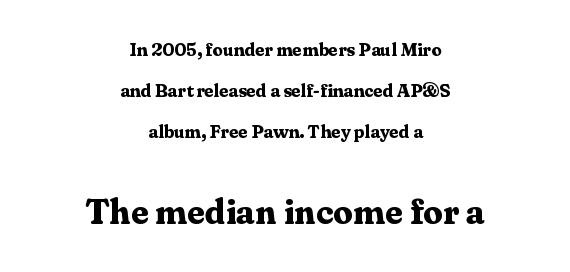
The image shows 35 px bold serif type, upright; set centered, loose line spacing (2.28x), normal letter spacing, not underlined; the second (bottom) block is 1.94x larger; medium stroke contrast and a medium x-height.
